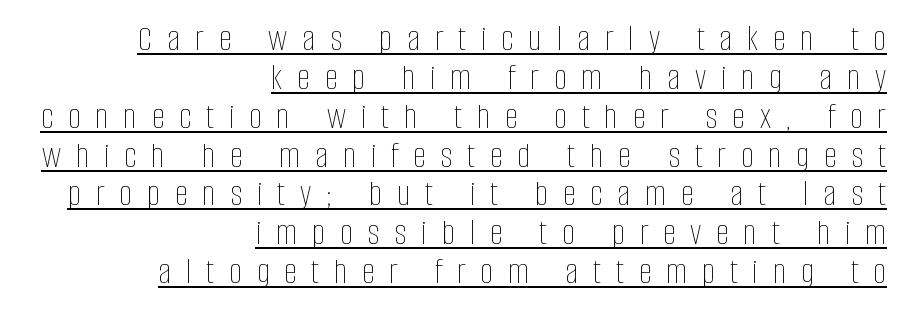
Q: Is the text bold? A: No.
Q: Is the text italic (slanted)? A: No, it is upright.
Q: Is the text underlined? A: Yes.
Q: How is the paragraph aligned? A: Right-aligned.
Q: Is the spacing between letters normal or unusually wide? A: Unusually wide.
Q: Is the spacing between lines tight, normal or loose? A: Tight.
Q: Width (condensed, normal, or wide)? A: Condensed.
Q: Stroke contrast? A: Low.
Q: x-height? A: Large.
Q: Monospaced? A: No.
